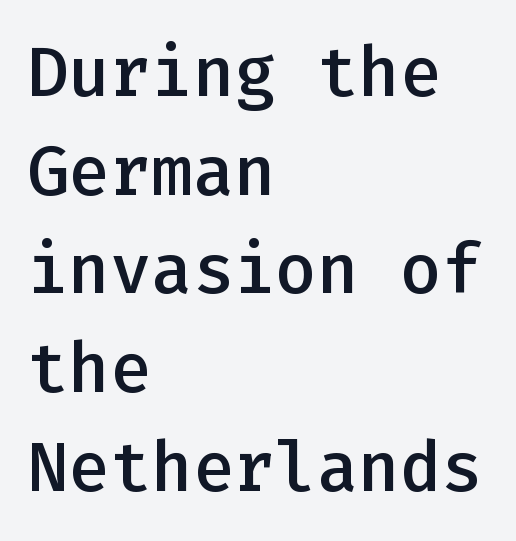
Is the letter spacing exaggerated? No — it looks like the ordinary default. A semibold gives these letters moderate extra thickness, short of bold. Evenly set lines give the paragraph a standard silhouette. Is this a fixed-width face? Yes — each glyph sits in an identical cell. The area under the type is left untouched.
